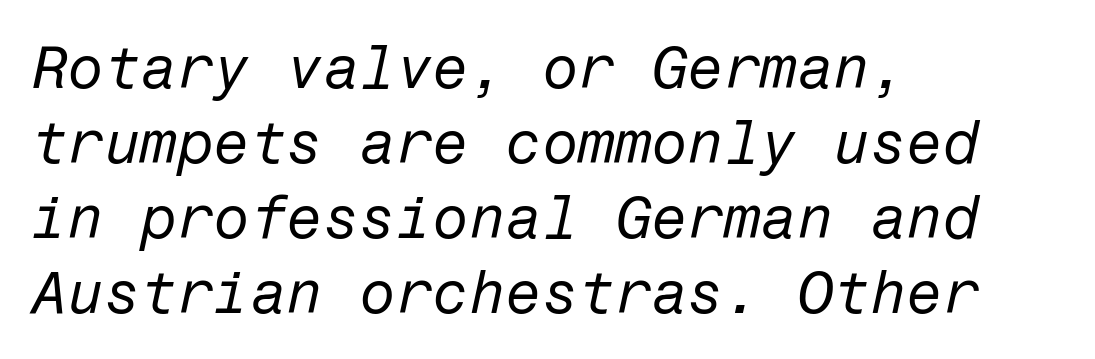
{"italic": "yes", "lean": "right", "slant_degrees": 12, "bold": "no", "weight": "regular", "width": "normal", "stroke_contrast": "low", "x_height": "medium", "underline": "no", "align": "left", "line_spacing": "normal", "line_spacing_ratio": 1.27, "letter_spacing": "normal", "letter_spacing_em": 0.0, "glyph_px": 59}
